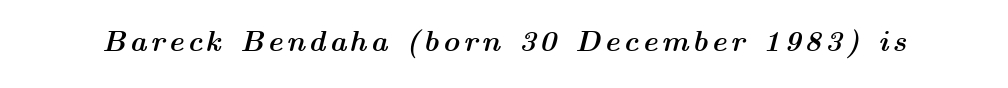
{"italic": "yes", "lean": "right", "slant_degrees": 14, "bold": "yes", "weight": "semibold", "width": "wide", "stroke_contrast": "medium", "x_height": "medium", "monospaced": "no", "underline": "no", "glyph_px": 29}
